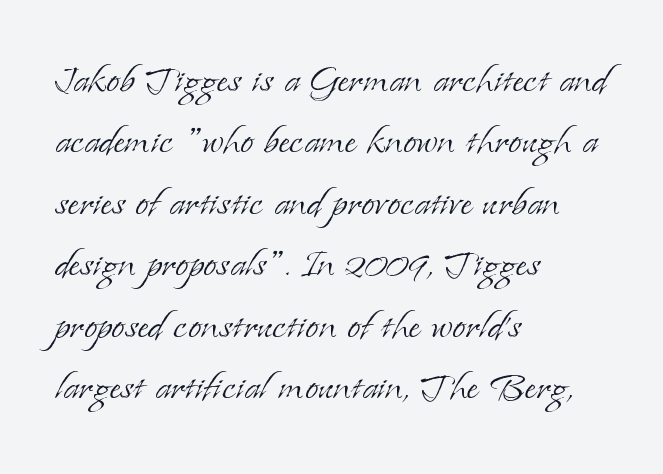
{"serif": "yes", "bold": "no", "weight": "light", "width": "normal", "stroke_contrast": "low", "x_height": "small", "monospaced": "no", "underline": "no", "align": "left", "line_spacing": "normal", "line_spacing_ratio": 1.28, "letter_spacing": "normal", "letter_spacing_em": 0.0, "glyph_px": 48}
